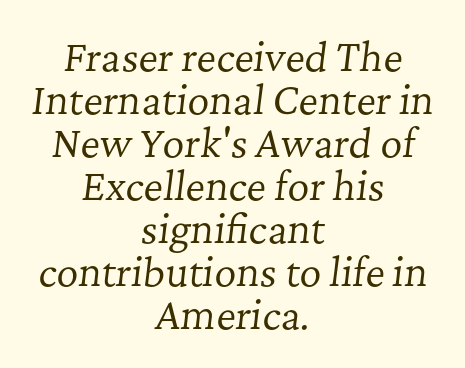
Q: Is the text bold? A: No.
Q: Is the text italic (slanted)? A: Yes, it leans right by about 7 degrees.
Q: Is the typeface a serif or a sans-serif typeface? A: Serif.
Q: Is the text underlined? A: No.
Q: How is the paragraph aligned? A: Centered.
Q: Is the spacing between letters normal or unusually wide? A: Normal.
Q: Is the spacing between lines tight, normal or loose? A: Tight.
Q: Width (condensed, normal, or wide)? A: Normal.
Q: Stroke contrast? A: Low.
Q: x-height? A: Medium.
Q: Monospaced? A: No.
